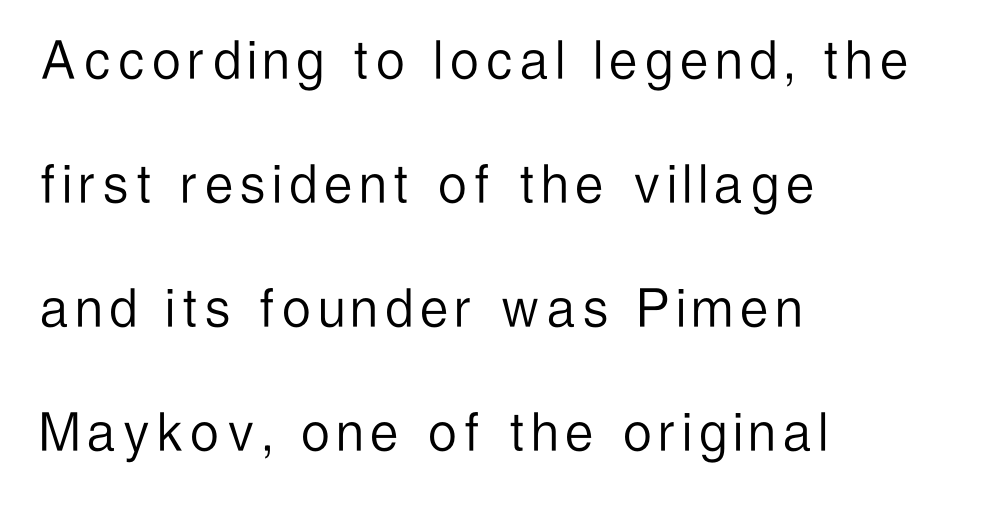
The image shows 62 px light, condensed sans-serif type, upright; set left-aligned, loose line spacing (2.0x), not underlined; low stroke contrast and a medium x-height.
